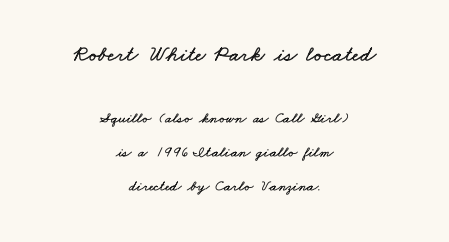
The image shows 22 px text type; set centered, loose line spacing (2.26x), normal letter spacing, not underlined; the first (top) block is 1.47x larger.
